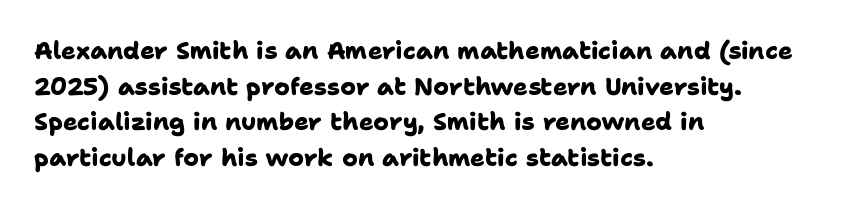
Q: Is the text bold? A: Yes.
Q: Is the text underlined? A: No.
Q: How is the paragraph aligned? A: Left-aligned.
Q: Is the spacing between letters normal or unusually wide? A: Normal.
Q: Is the spacing between lines tight, normal or loose? A: Normal.
